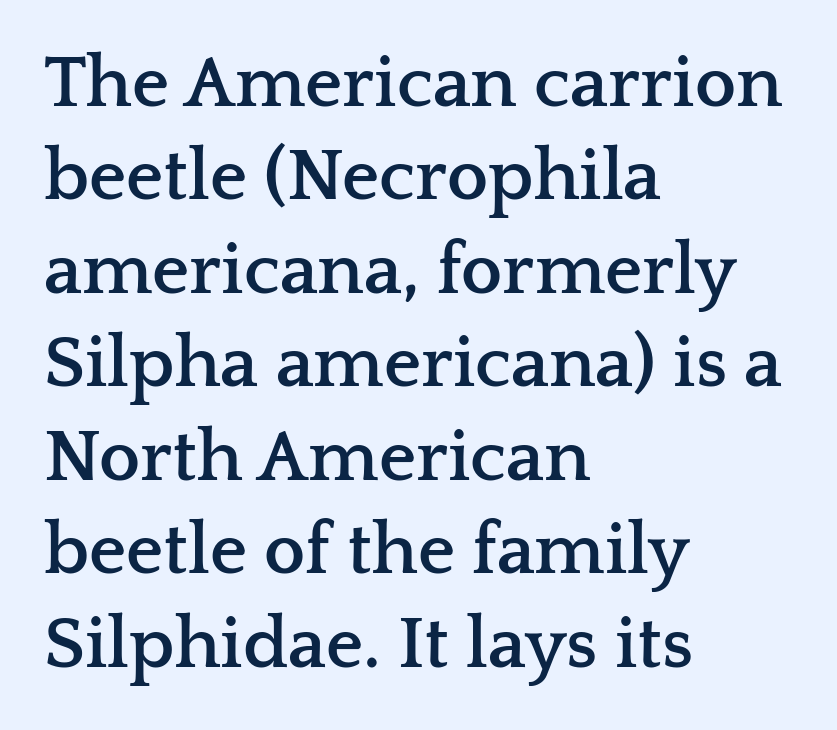
{"serif": "yes", "italic": "no", "bold": "yes", "weight": "semibold", "width": "wide", "stroke_contrast": "low", "x_height": "medium", "monospaced": "no", "underline": "no", "align": "left", "line_spacing": "normal", "line_spacing_ratio": 1.28, "letter_spacing": "normal", "letter_spacing_em": 0.0, "glyph_px": 73}
